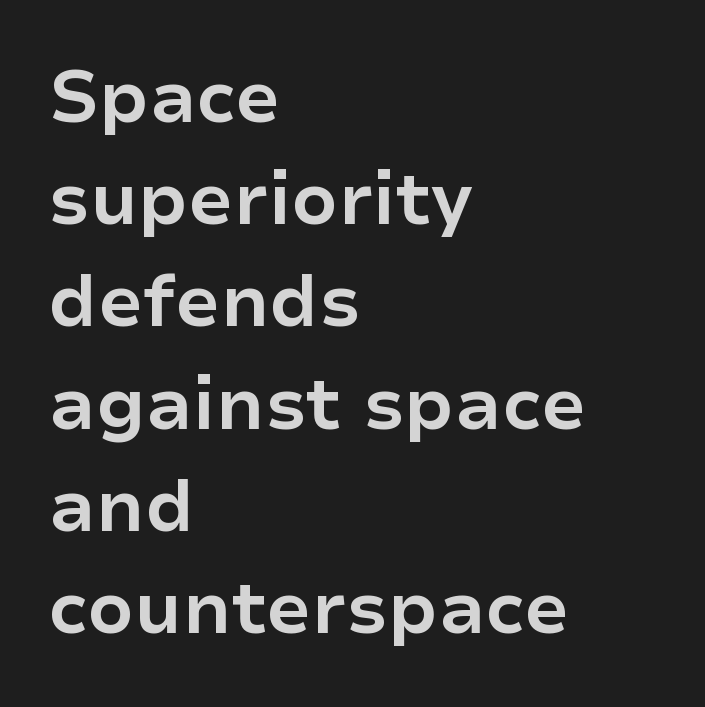
Upright lettering throughout. Notice how descenders clear the ascenders below comfortably — that's standard leading. A clean baseline with only descenders dipping below it. The letters carry no serifs — their stems end cleanly without finishing strokes. Teacher's note: observe the even left margin — that is flush-left alignment. Honestly, the letter spacing is just normal — you wouldn't notice it.
